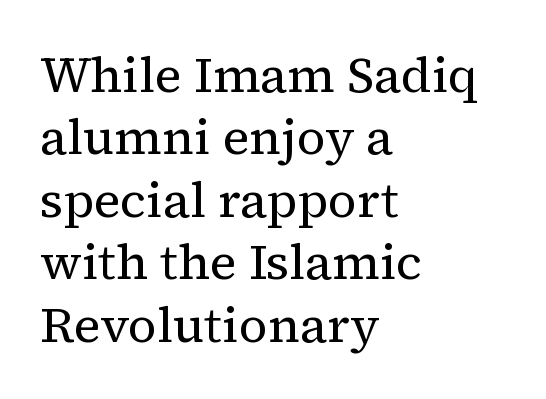
{"serif": "yes", "italic": "no", "bold": "no", "weight": "regular", "width": "normal", "stroke_contrast": "medium", "x_height": "medium", "monospaced": "no", "underline": "no", "align": "left", "line_spacing": "normal", "line_spacing_ratio": 1.25, "letter_spacing": "normal", "letter_spacing_em": 0.0, "glyph_px": 50}
